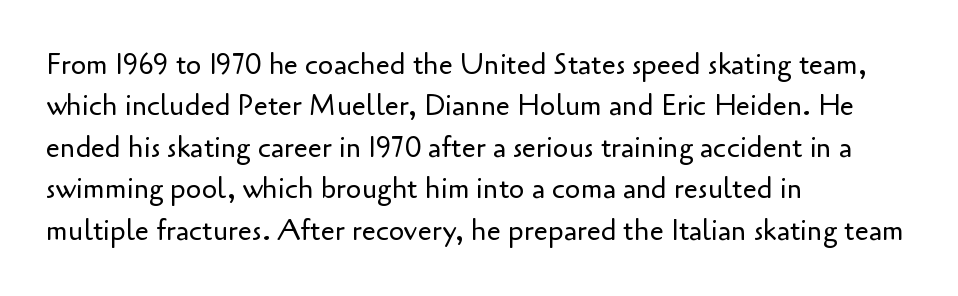
The image shows 28 px regular-weight sans-serif type, upright; set left-aligned, normal line spacing (1.48x), normal letter spacing, not underlined; low stroke contrast and a small x-height.
